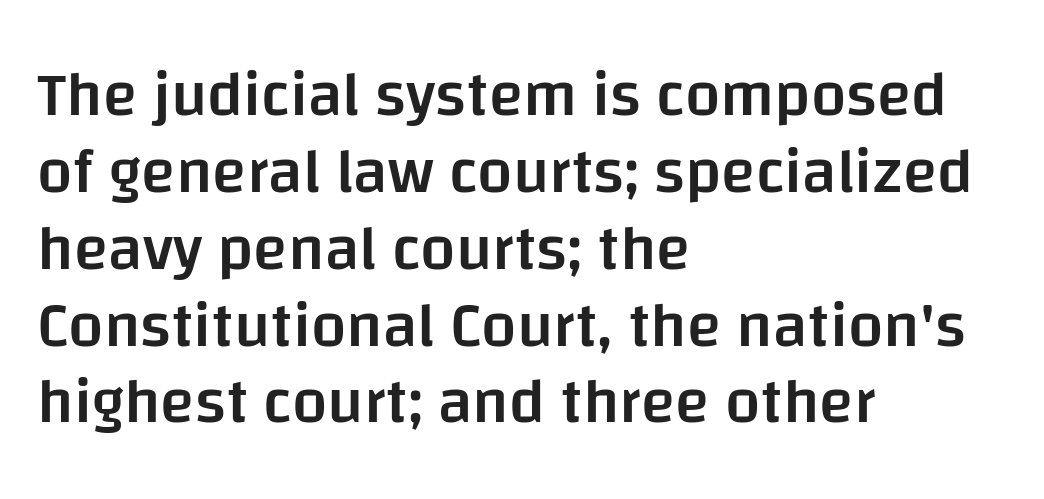
{"serif": "no", "italic": "no", "bold": "semi", "weight": "semibold", "width": "normal", "stroke_contrast": "low", "x_height": "large", "monospaced": "no", "underline": "no", "align": "left", "line_spacing_ratio": 1.22, "letter_spacing": "normal", "letter_spacing_em": 0.0, "glyph_px": 63}
